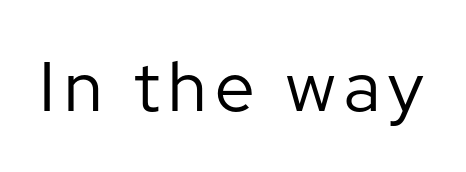
Q: Is the text bold? A: No.
Q: Is the text italic (slanted)? A: No, it is upright.
Q: Is the typeface a serif or a sans-serif typeface? A: Sans-serif.
Q: Is the text underlined? A: No.
Q: Width (condensed, normal, or wide)? A: Normal.
Q: Stroke contrast? A: Low.
Q: x-height? A: Medium.
Q: Monospaced? A: No.
